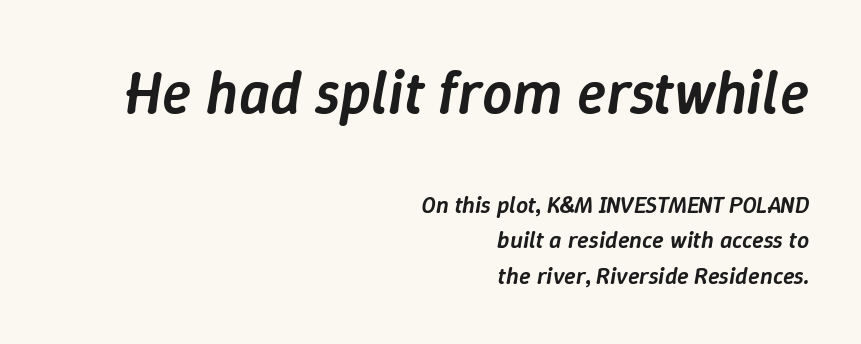
The image shows 60 px semibold type, italic (leaning right); set right-aligned, normal line spacing (1.47x), normal letter spacing, not underlined; the first (top) block is 2.5x larger; low stroke contrast and a medium x-height.
